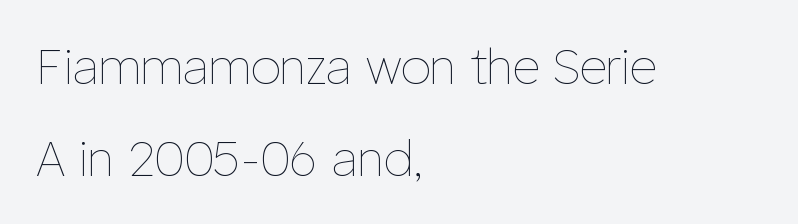
{"italic": "no", "bold": "no", "weight": "thin", "width": "normal", "stroke_contrast": "low", "x_height": "medium", "monospaced": "no", "underline": "no", "align": "left", "line_spacing": "loose", "line_spacing_ratio": 1.91, "letter_spacing": "normal", "letter_spacing_em": 0.0, "glyph_px": 48}
